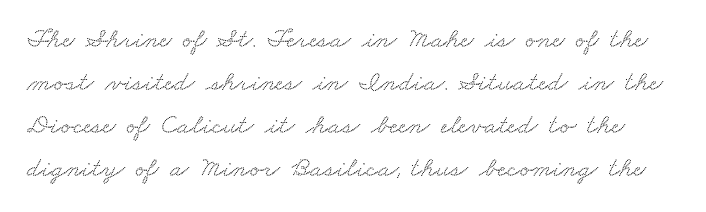
Q: Is the typeface a serif or a sans-serif typeface? A: Serif.
Q: Is the text underlined? A: No.
Q: Is the spacing between letters normal or unusually wide? A: Normal.
Q: Is the spacing between lines tight, normal or loose? A: Normal.
Q: Width (condensed, normal, or wide)? A: Wide.
Q: Stroke contrast? A: Medium.
Q: x-height? A: Small.
Q: Monospaced? A: No.
